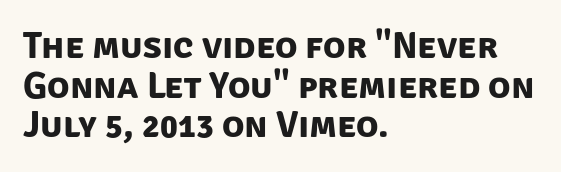
The image shows 37 px bold sans-serif type; set left-aligned, tight line spacing (1.07x), normal letter spacing, not underlined; low stroke contrast and a large x-height.
